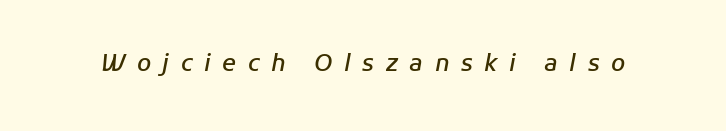
Descender tails drop into unmarked territory. Stems and bowls a touch heavier than normal — semibold. These lines were composed using italics. Inter-character spacing is expanded well beyond the font's built-in metrics.
